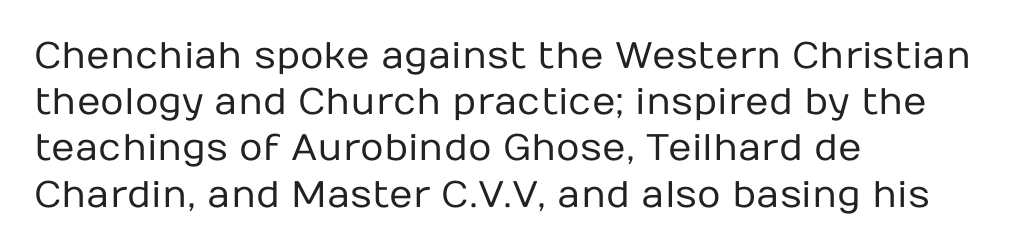
Leading matches the norm, producing a regular column. The area under the type is left untouched. Short and long lines alike share a common starting point at left. Ascenders rise straight up at ninety degrees. This sample uses plain, unmodified letter spacing. This rendering employs a face without finishing strokes, i.e., a sans-serif.
